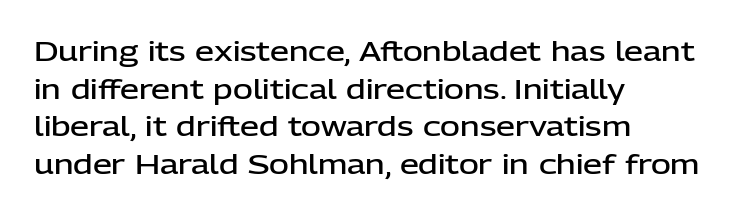
Q: Is the text bold? A: Semi-bold.
Q: Is the text italic (slanted)? A: No, it is upright.
Q: Is the text underlined? A: No.
Q: How is the paragraph aligned? A: Left-aligned.
Q: Is the spacing between letters normal or unusually wide? A: Normal.
Q: Is the spacing between lines tight, normal or loose? A: Normal.
